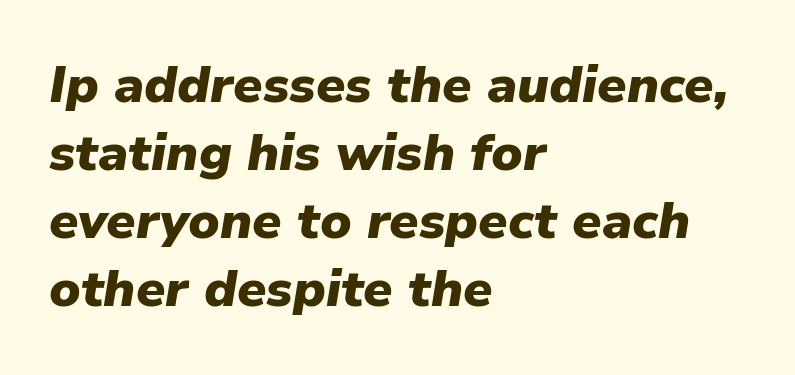
Q: Is the text bold? A: Yes.
Q: Is the text italic (slanted)? A: Yes, it leans right by about 9 degrees.
Q: Is the text underlined? A: No.
Q: How is the paragraph aligned? A: Left-aligned.
Q: Is the spacing between letters normal or unusually wide? A: Normal.
Q: Is the spacing between lines tight, normal or loose? A: Normal.
Q: Width (condensed, normal, or wide)? A: Normal.
Q: Stroke contrast? A: Low.
Q: x-height? A: Medium.
Q: Monospaced? A: No.
